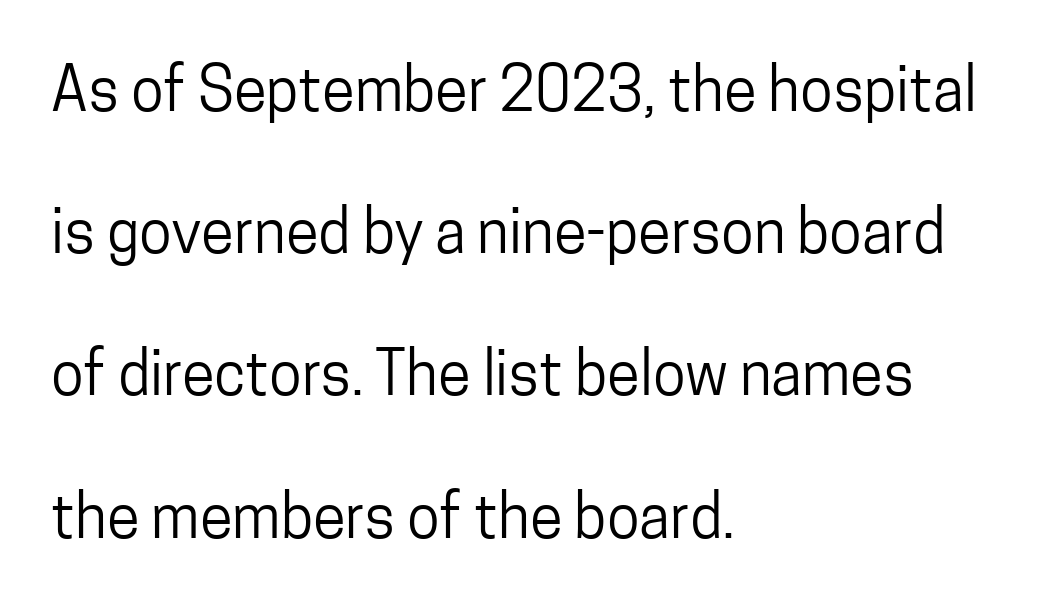
Q: Is the text bold? A: No.
Q: Is the text italic (slanted)? A: No, it is upright.
Q: Is the typeface a serif or a sans-serif typeface? A: Sans-serif.
Q: Is the text underlined? A: No.
Q: How is the paragraph aligned? A: Left-aligned.
Q: Is the spacing between letters normal or unusually wide? A: Normal.
Q: Is the spacing between lines tight, normal or loose? A: Loose.
Q: Width (condensed, normal, or wide)? A: Condensed.
Q: Stroke contrast? A: Low.
Q: x-height? A: Medium.
Q: Monospaced? A: No.
